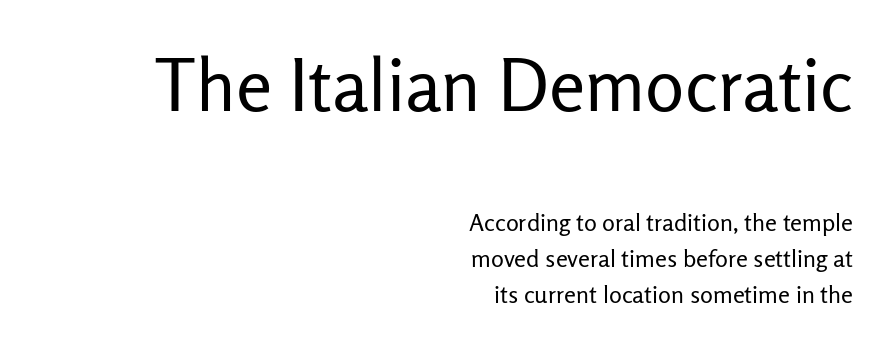
Q: Is the text bold? A: No.
Q: Is the text italic (slanted)? A: No, it is upright.
Q: Is the typeface a serif or a sans-serif typeface? A: Sans-serif.
Q: Is the text underlined? A: No.
Q: How is the paragraph aligned? A: Right-aligned.
Q: Is the spacing between letters normal or unusually wide? A: Normal.
Q: Is the spacing between lines tight, normal or loose? A: Normal.
Q: Which block of text is set in a larger size, the first (top) or the second (bottom)? A: The first (top) one.
Q: Width (condensed, normal, or wide)? A: Normal.
Q: Stroke contrast? A: Low.
Q: x-height? A: Medium.
Q: Monospaced? A: No.
